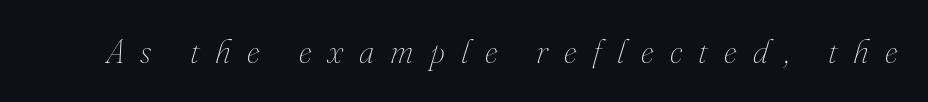
The image shows 33 px thin type, italic (leaning right); set unusually wide letter spacing (+0.49 em), not underlined; medium stroke contrast and a small x-height.
